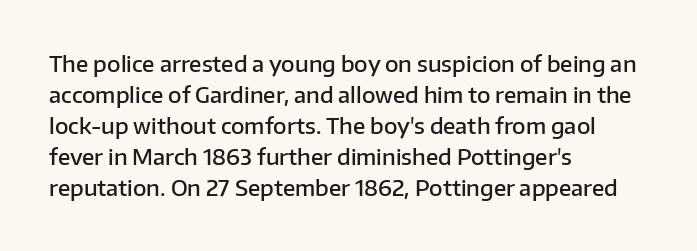
The image shows 22 px text type, upright; set left-aligned, normal line spacing (1.41x), normal letter spacing, not underlined.
